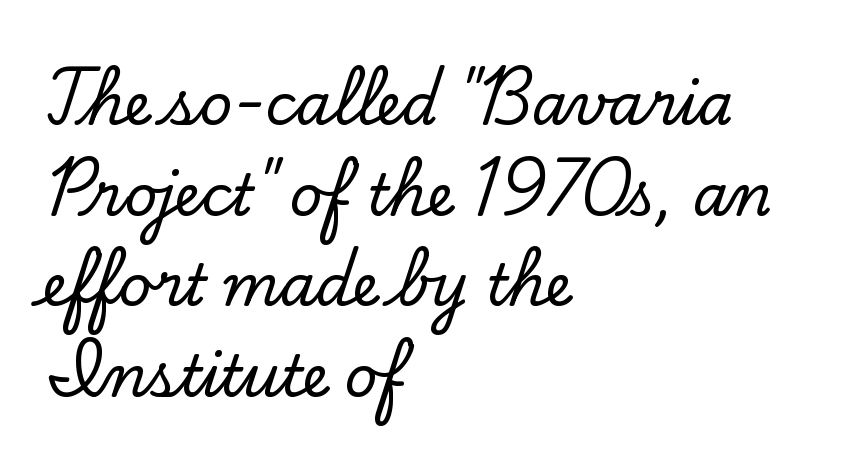
Looks like regular typesetting: each glyph gets only the width it needs. Line starts are locked; line ends wander. Typographically, this falls in the serif category. Regarding leading, the lines here are spaced in the standard way. The string is rendered with underlining switched off.
